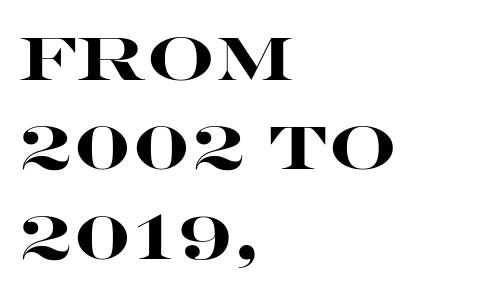
Q: Is the text bold? A: Yes.
Q: Is the text italic (slanted)? A: No, it is upright.
Q: Is the typeface a serif or a sans-serif typeface? A: Serif.
Q: Is the text underlined? A: No.
Q: How is the paragraph aligned? A: Left-aligned.
Q: Is the spacing between letters normal or unusually wide? A: Normal.
Q: Is the spacing between lines tight, normal or loose? A: Normal.
Q: Width (condensed, normal, or wide)? A: Wide.
Q: Stroke contrast? A: High.
Q: x-height? A: Large.
Q: Monospaced? A: No.
